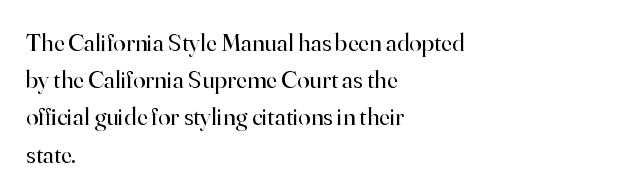
Q: Is the text bold? A: No.
Q: Is the text italic (slanted)? A: No, it is upright.
Q: Is the text underlined? A: No.
Q: How is the paragraph aligned? A: Left-aligned.
Q: Is the spacing between letters normal or unusually wide? A: Normal.
Q: Is the spacing between lines tight, normal or loose? A: Normal.
